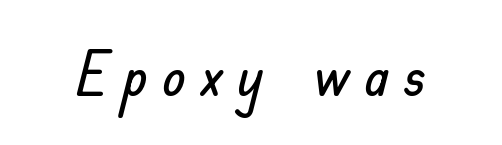
Nobody drew a line under any word here. Note the varied advance widths — an 'i' is clearly narrower than an 'm'. This sample uses expanded letter spacing, leaving extra air between glyphs. The passage shown is typeset with a sans-serif family.
